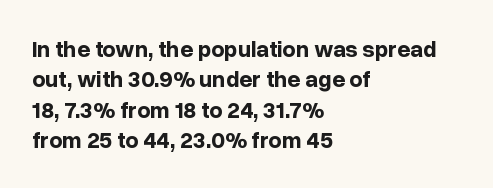
The image shows 23 px bold type, upright; set left-aligned, normal line spacing (1.32x), normal letter spacing, not underlined.
